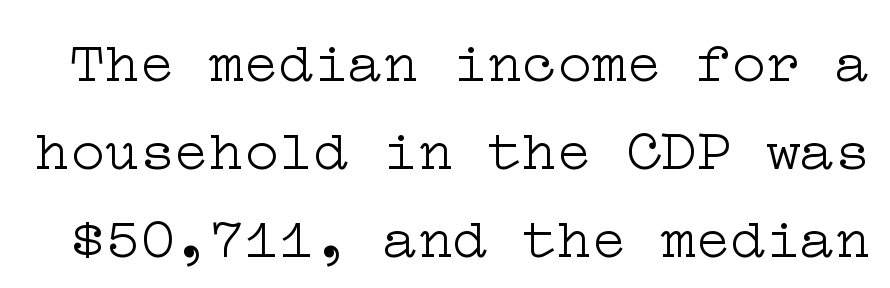
Q: Is the text bold? A: No.
Q: Is the text italic (slanted)? A: No, it is upright.
Q: Is the typeface a serif or a sans-serif typeface? A: Serif.
Q: Is the text underlined? A: No.
Q: Is the spacing between letters normal or unusually wide? A: Normal.
Q: Is the spacing between lines tight, normal or loose? A: Normal.
Q: Width (condensed, normal, or wide)? A: Wide.
Q: Stroke contrast? A: Low.
Q: x-height? A: Medium.
